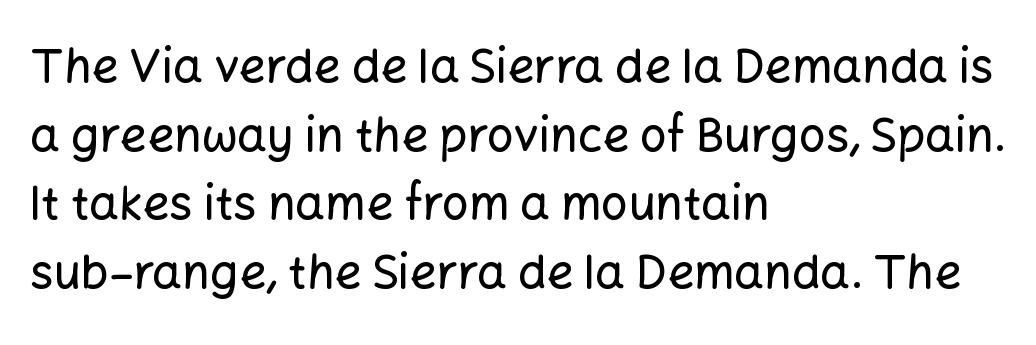
{"serif": "no", "italic": "no", "width": "normal", "stroke_contrast": "low", "x_height": "medium", "monospaced": "no", "underline": "no", "align": "left", "line_spacing": "normal", "line_spacing_ratio": 1.46, "letter_spacing": "normal", "letter_spacing_em": 0.0, "glyph_px": 47}
